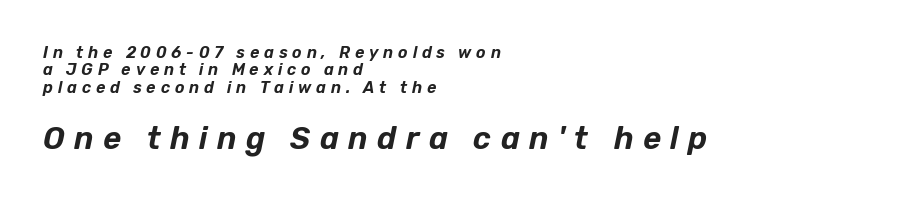
These lines stack with their left ends in a neat column. This layout puts the modest block above and the oversized block below. Short note: letters widely spaced. In terms of posture, this sample is oblique. The passage shown is not underscored anywhere.
